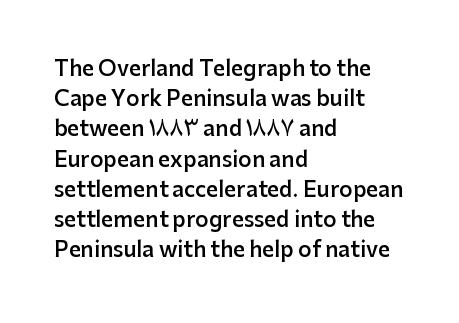
{"italic": "no", "bold": "semi", "underline": "no", "align": "left", "line_spacing": "normal", "line_spacing_ratio": 1.44, "letter_spacing": "normal", "letter_spacing_em": 0.0, "glyph_px": 21}
